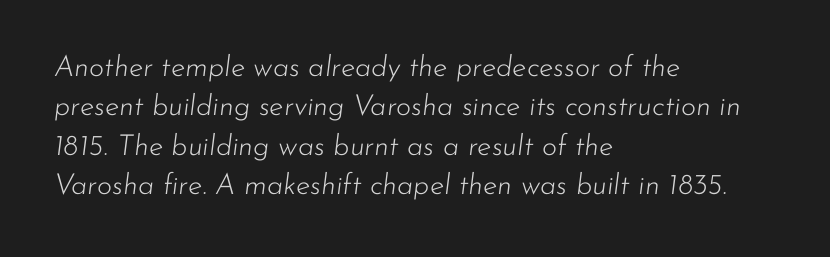
Q: Is the text bold? A: No.
Q: Is the text italic (slanted)? A: Yes, it leans right by about 7 degrees.
Q: Is the text underlined? A: No.
Q: How is the paragraph aligned? A: Left-aligned.
Q: Is the spacing between letters normal or unusually wide? A: Normal.
Q: Is the spacing between lines tight, normal or loose? A: Normal.
Q: Width (condensed, normal, or wide)? A: Normal.
Q: Stroke contrast? A: Low.
Q: x-height? A: Small.
Q: Monospaced? A: No.
